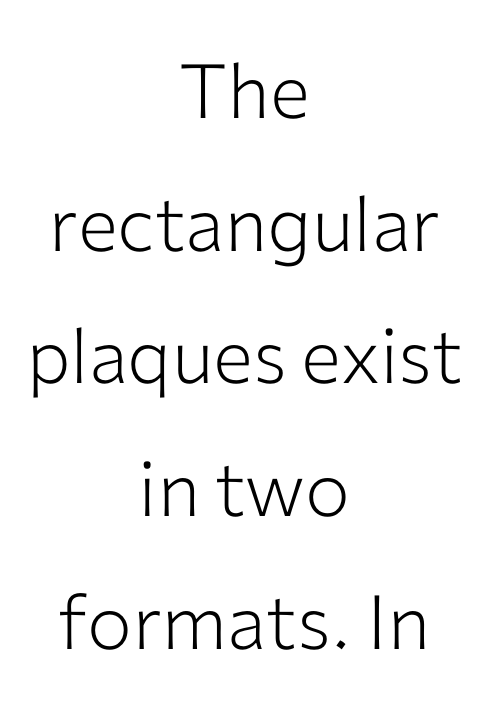
{"serif": "no", "italic": "no", "bold": "no", "weight": "light", "width": "normal", "stroke_contrast": "low", "x_height": "medium", "monospaced": "no", "underline": "no", "align": "center", "line_spacing_ratio": 1.77, "letter_spacing": "normal", "letter_spacing_em": 0.0, "glyph_px": 75}
